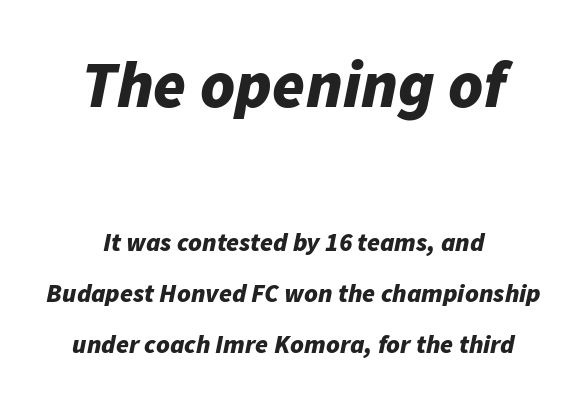
The image shows 66 px bold type, italic (leaning right); set centered, loose line spacing (1.97x), normal letter spacing, not underlined; the first (top) block is 2.54x larger; low stroke contrast and a medium x-height.
